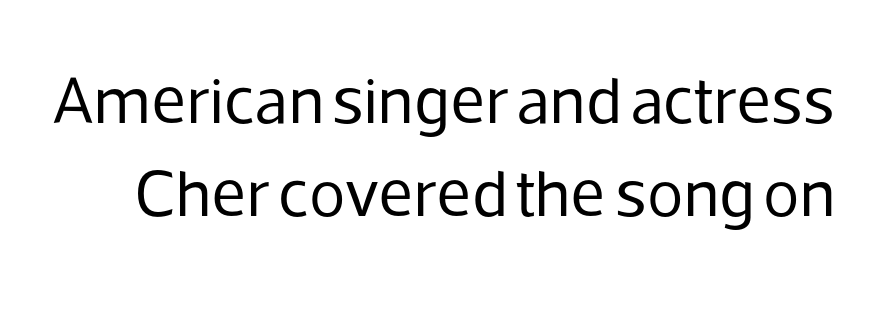
{"serif": "no", "italic": "no", "bold": "no", "weight": "regular", "width": "normal", "stroke_contrast": "low", "x_height": "medium", "monospaced": "no", "underline": "no", "line_spacing": "normal", "line_spacing_ratio": 1.39, "letter_spacing": "normal", "letter_spacing_em": 0.0, "glyph_px": 67}
